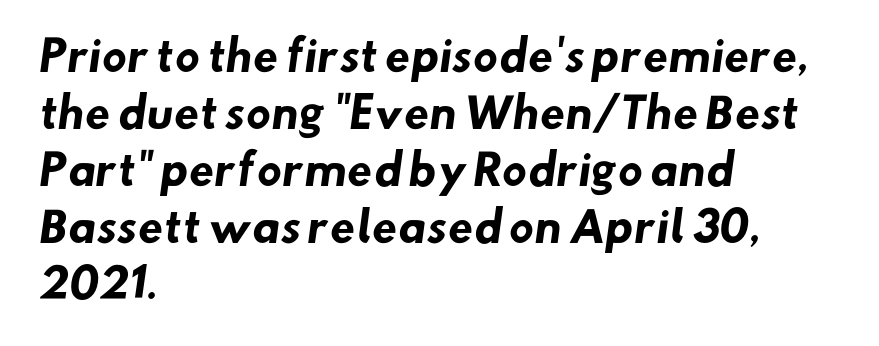
The image shows 41 px heavy sans-serif type; set left-aligned, normal line spacing (1.39x), normal letter spacing, not underlined; low stroke contrast and a small x-height.
